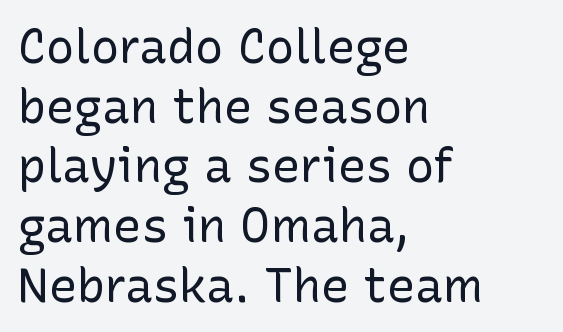
The image shows 47 px regular-weight sans-serif type, upright; set left-aligned, normal line spacing (1.27x), normal letter spacing, not underlined; low stroke contrast and a medium x-height.
